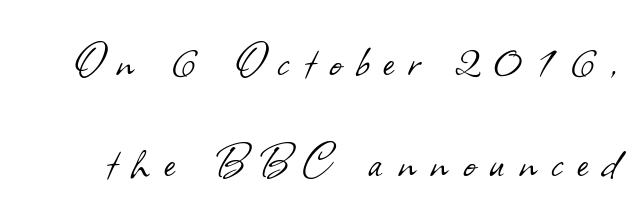
{"serif": "no", "bold": "no", "weight": "light", "width": "normal", "stroke_contrast": "low", "x_height": "small", "monospaced": "no", "underline": "no", "line_spacing": "loose", "line_spacing_ratio": 1.91, "letter_spacing": "wide", "letter_spacing_em": 0.27, "glyph_px": 53}
